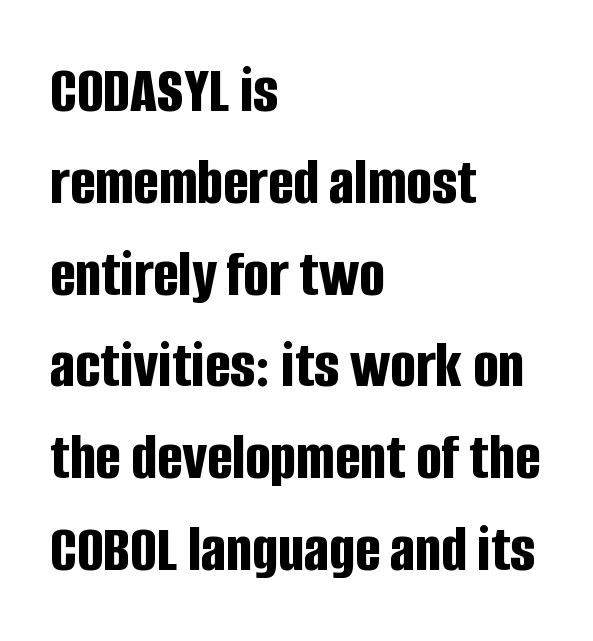
Q: Is the text bold? A: Yes.
Q: Is the text italic (slanted)? A: No, it is upright.
Q: Is the typeface a serif or a sans-serif typeface? A: Sans-serif.
Q: Is the text underlined? A: No.
Q: How is the paragraph aligned? A: Left-aligned.
Q: Is the spacing between letters normal or unusually wide? A: Normal.
Q: Is the spacing between lines tight, normal or loose? A: Normal.
Q: Width (condensed, normal, or wide)? A: Condensed.
Q: Stroke contrast? A: Low.
Q: x-height? A: Large.
Q: Monospaced? A: No.
